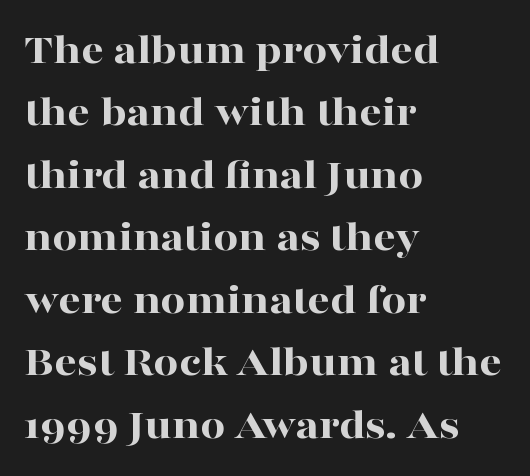
Looks like regular typesetting: each glyph gets only the width it needs. This is roman type, the default non-slanted kind. The type family on display is of the serif kind. Inter-character spacing is left at the font's built-in metrics. Vertically, the passage feels balanced, rows spaced as you'd expect.
